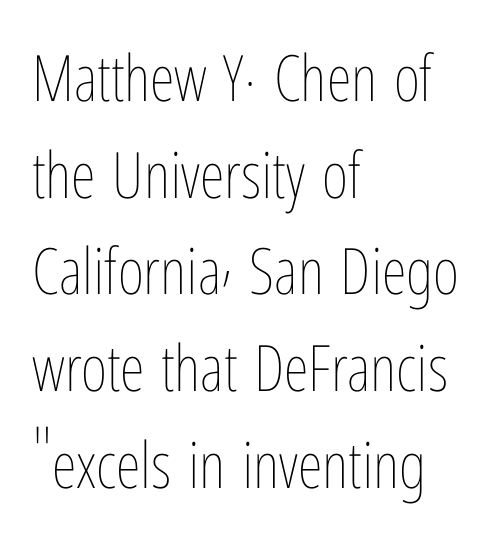
{"italic": "no", "bold": "no", "weight": "thin", "width": "condensed", "stroke_contrast": "low", "x_height": "medium", "monospaced": "no", "underline": "no", "align": "left", "line_spacing": "normal", "line_spacing_ratio": 1.51, "letter_spacing": "normal", "letter_spacing_em": 0.0, "glyph_px": 64}
